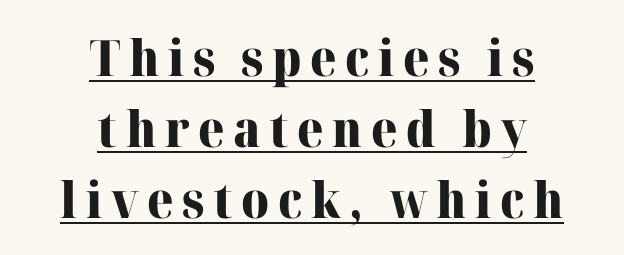
The image shows 50 px heavy serif type, upright; set centered, normal line spacing (1.42x), underlined; high stroke contrast and a medium x-height.
